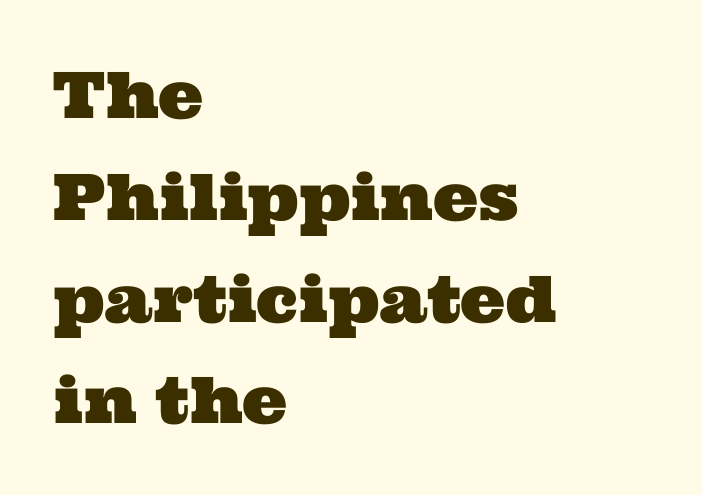
{"serif": "yes", "width": "wide", "stroke_contrast": "medium", "x_height": "medium", "monospaced": "no", "underline": "no", "align": "left", "line_spacing": "normal", "line_spacing_ratio": 1.59, "letter_spacing": "normal", "letter_spacing_em": 0.0, "glyph_px": 64}
